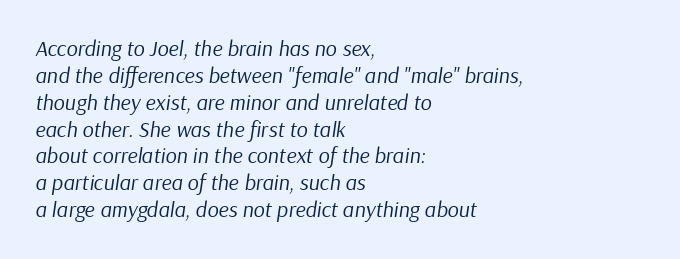
{"italic": "yes", "lean": "right", "slant_degrees": 9, "bold": "no", "underline": "no", "align": "left", "line_spacing_ratio": 1.22, "letter_spacing": "normal", "letter_spacing_em": 0.0, "glyph_px": 22}
